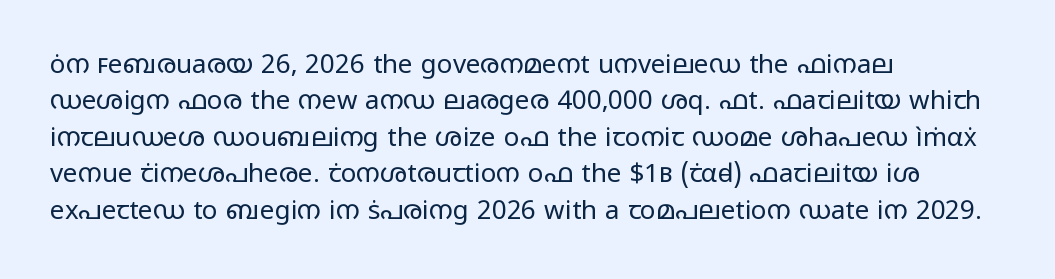
Q: Is the text bold? A: No.
Q: Is the text italic (slanted)? A: No, it is upright.
Q: Is the text underlined? A: No.
Q: How is the paragraph aligned? A: Left-aligned.
Q: Is the spacing between letters normal or unusually wide? A: Normal.
Q: Is the spacing between lines tight, normal or loose? A: Normal.
